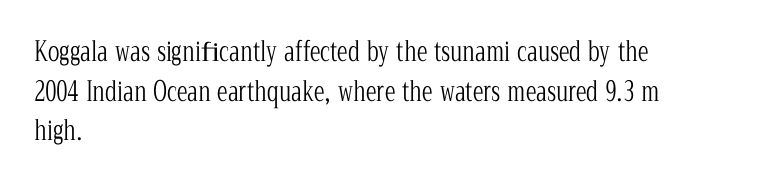
Q: Is the text bold? A: No.
Q: Is the text italic (slanted)? A: No, it is upright.
Q: Is the text underlined? A: No.
Q: How is the paragraph aligned? A: Left-aligned.
Q: Is the spacing between letters normal or unusually wide? A: Normal.
Q: Is the spacing between lines tight, normal or loose? A: Normal.
